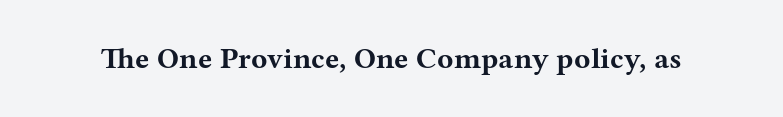
{"serif": "yes", "italic": "no", "bold": "yes", "weight": "bold", "width": "wide", "stroke_contrast": "medium", "x_height": "medium", "monospaced": "no", "underline": "no", "letter_spacing": "normal", "letter_spacing_em": 0.0, "glyph_px": 30}
